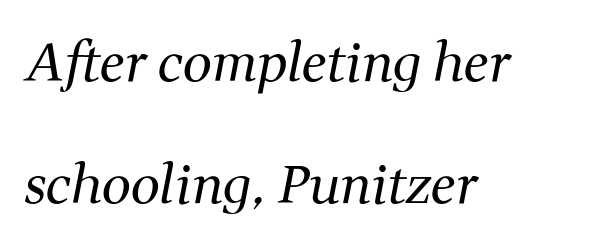
Q: Is the text bold? A: No.
Q: Is the text italic (slanted)? A: Yes, it leans right by about 11 degrees.
Q: Is the typeface a serif or a sans-serif typeface? A: Serif.
Q: Is the text underlined? A: No.
Q: How is the paragraph aligned? A: Left-aligned.
Q: Is the spacing between letters normal or unusually wide? A: Normal.
Q: Is the spacing between lines tight, normal or loose? A: Loose.
Q: Width (condensed, normal, or wide)? A: Normal.
Q: Stroke contrast? A: Medium.
Q: x-height? A: Medium.
Q: Monospaced? A: No.
